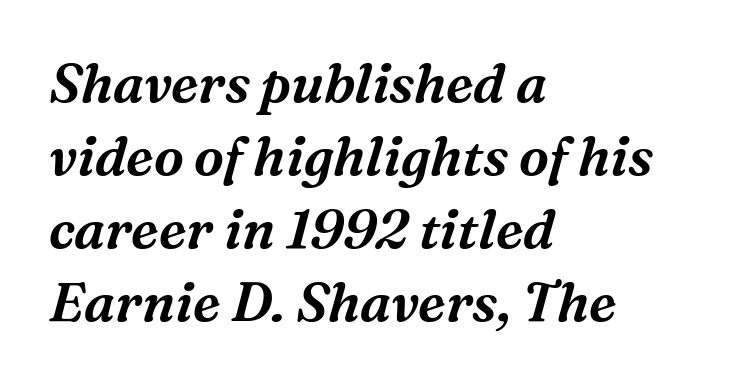
Decoration check: the copy has no underline. The ragged edge is on the right, which tells us the setting is flush left. A normal amount of white space separates one row of letters from the next. The rendering applies a slant to the glyphs. Here the designer chose a conventional face with non-uniform glyph widths.
